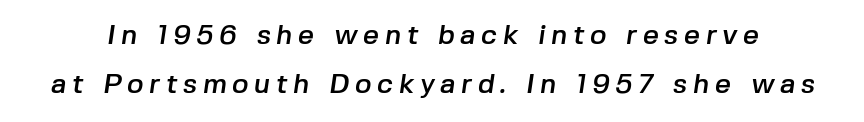
Q: Is the typeface a serif or a sans-serif typeface? A: Sans-serif.
Q: Is the text underlined? A: No.
Q: Is the spacing between letters normal or unusually wide? A: Unusually wide.
Q: Width (condensed, normal, or wide)? A: Normal.
Q: Stroke contrast? A: Low.
Q: x-height? A: Medium.
Q: Monospaced? A: No.
